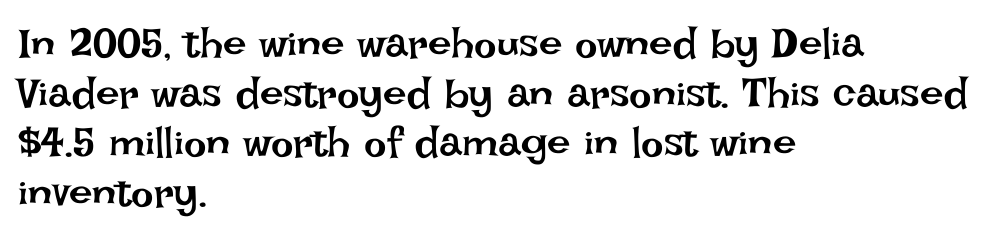
The image shows 42 px regular-weight type, upright; set left-aligned, line spacing 1.18x, normal letter spacing, not underlined; low stroke contrast and a large x-height.
